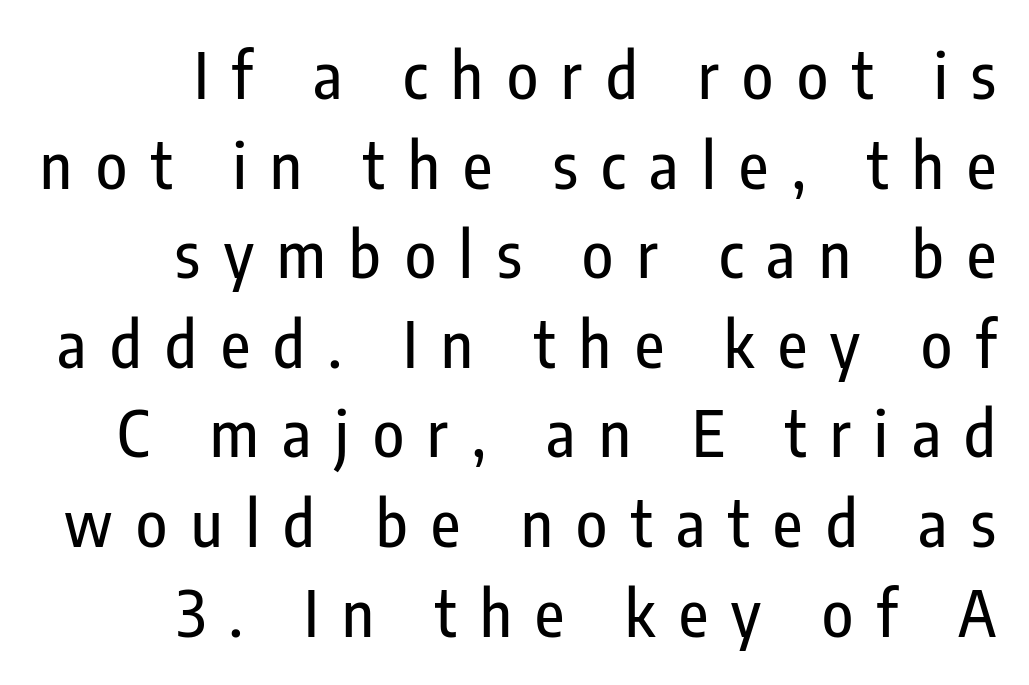
The image shows 64 px condensed sans-serif type, upright; set normal line spacing (1.4x), unusually wide letter spacing (+0.37 em), not underlined; low stroke contrast and a medium x-height.
